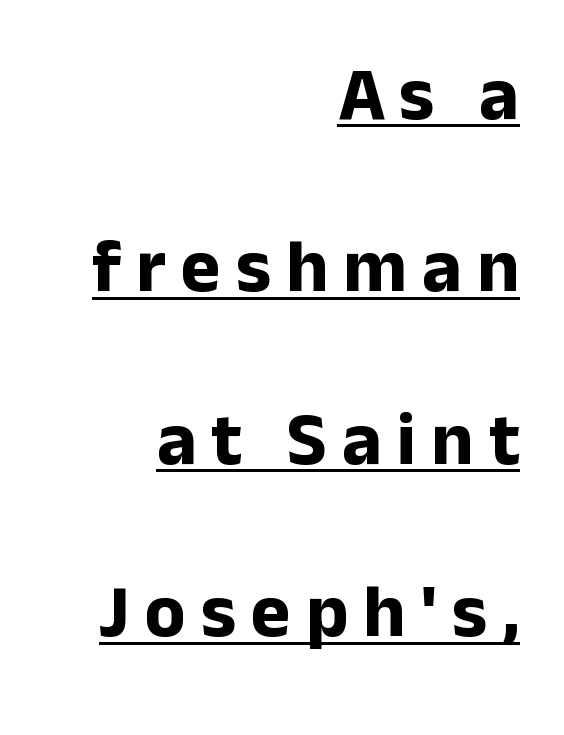
The image shows 75 px bold sans-serif type, upright; set right-aligned, loose line spacing (2.3x), unusually wide letter spacing (+0.2 em), underlined; low stroke contrast and a medium x-height.
